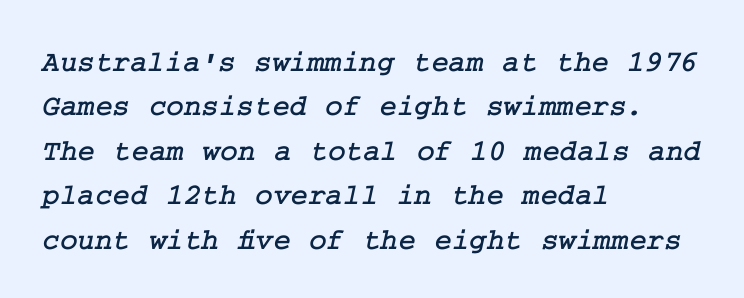
Each new line begins a customary step beneath the previous one. These lines stack with their left ends in a neat column. Caption: standard tracking, unaltered. Old-style or modern, the face here clearly has serifs. Check the space under the baseline: it is left empty.
